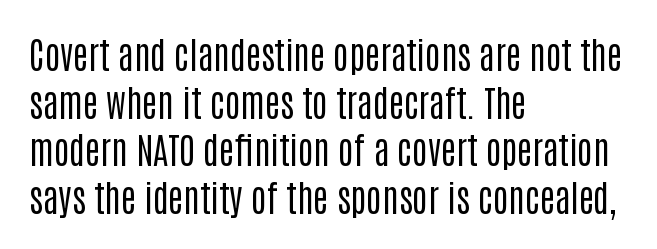
The image shows 36 px regular-weight, condensed sans-serif type, upright; set left-aligned, normal line spacing (1.32x), normal letter spacing, not underlined; low stroke contrast and a large x-height.
